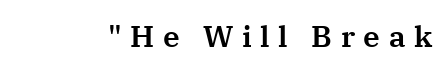
The image shows 30 px serif type, upright; set unusually wide letter spacing (+0.28 em), not underlined; medium stroke contrast and a medium x-height.
